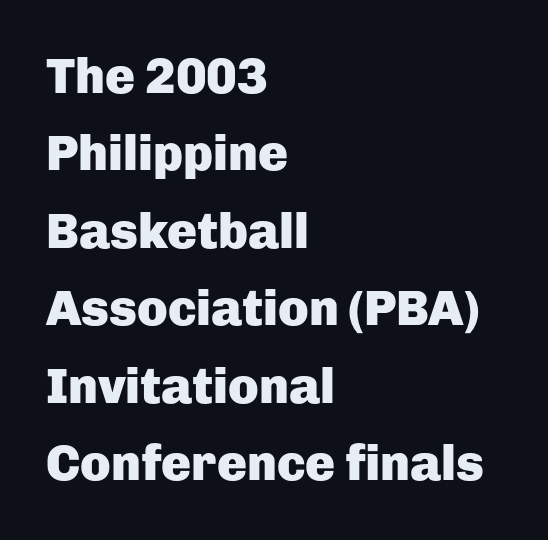
A typesetter would call this zero additional tracking. A typesetter would call this proportional, since set widths differ per character. How heavy is the stroke? Heavy — this is a bold. The strip under each line holds only bare page. Designer's note — italics off, roman on. The passage shown stacks its lines at a standard gap.
